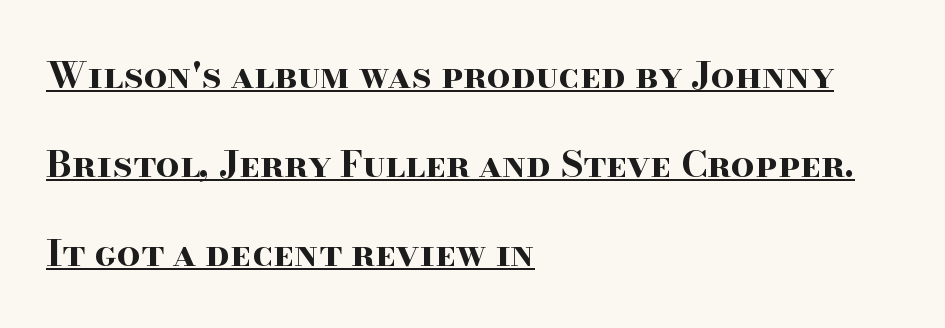
The image shows 37 px bold, wide serif type, upright; set left-aligned, loose line spacing (2.41x), normal letter spacing, underlined; high stroke contrast and a small x-height.
